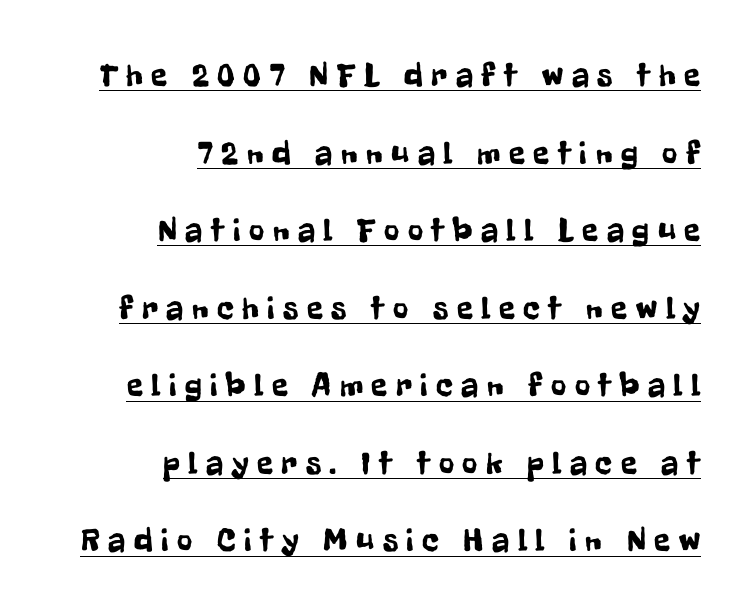
{"serif": "no", "italic": "no", "width": "condensed", "stroke_contrast": "low", "x_height": "medium", "monospaced": "no", "underline": "yes", "align": "right", "line_spacing": "loose", "line_spacing_ratio": 2.35, "letter_spacing": "wide", "letter_spacing_em": 0.26, "glyph_px": 33}
